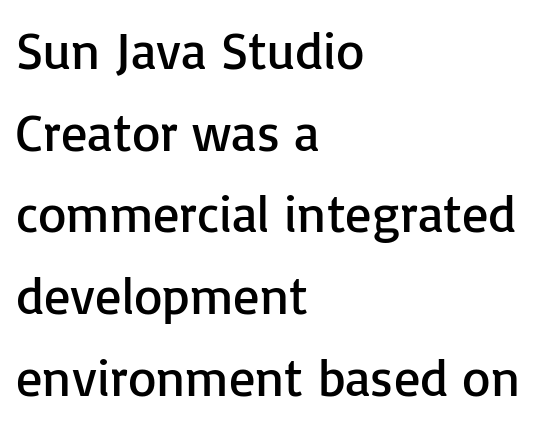
The image shows 52 px regular-weight sans-serif type, upright; set left-aligned, normal line spacing (1.57x), normal letter spacing, not underlined; low stroke contrast and a medium x-height.
